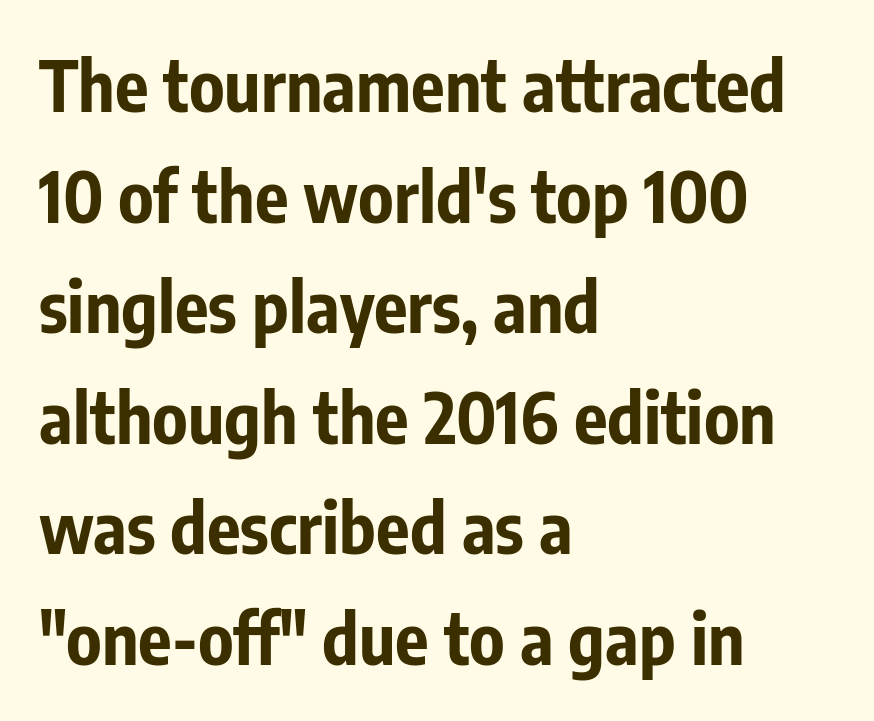
{"serif": "no", "italic": "no", "bold": "yes", "weight": "bold", "width": "condensed", "stroke_contrast": "low", "x_height": "medium", "monospaced": "no", "underline": "no", "align": "left", "line_spacing": "normal", "line_spacing_ratio": 1.58, "letter_spacing": "normal", "letter_spacing_em": 0.0, "glyph_px": 70}
